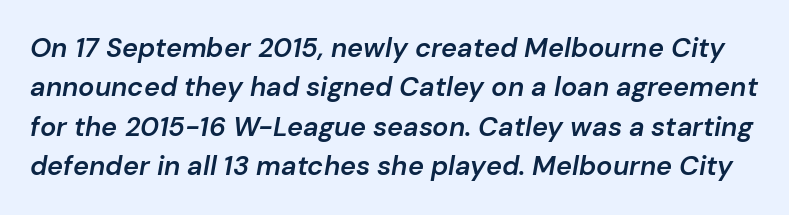
The image shows 27 px text type, italic (leaning right); set normal line spacing (1.46x), normal letter spacing, not underlined.
